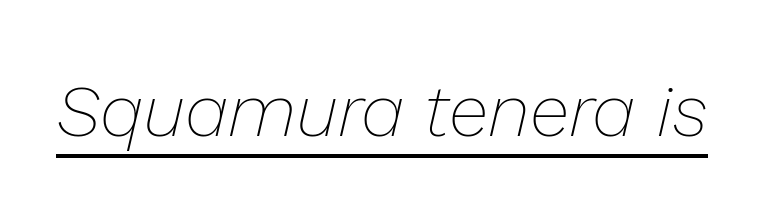
The image shows 73 px thin type, italic (leaning right); set normal letter spacing, underlined; low stroke contrast and a medium x-height.
